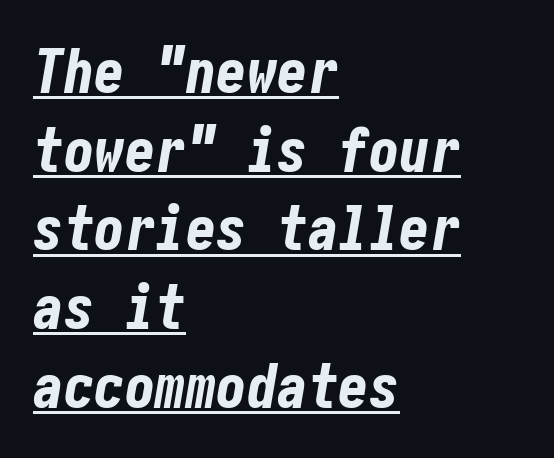
Nobody touched the tracking dial on this one. A normal amount of white space separates one row of letters from the next. Horizontal alignment here is leftward, the default for most running prose. Is the type slanted? Yes — the strokes lean at a clear angle.
